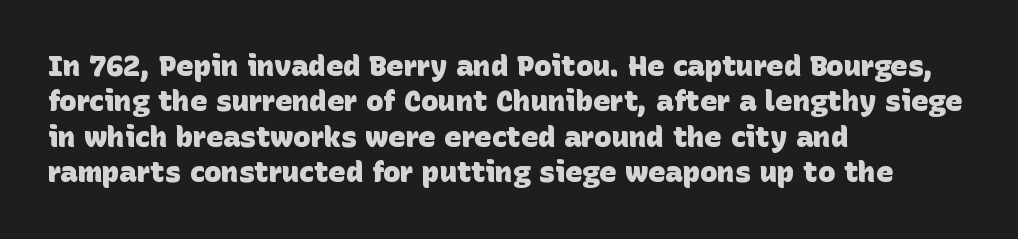
The image shows 29 px heavy sans-serif type; set left-aligned, line spacing 1.22x, normal letter spacing, not underlined; low stroke contrast and a large x-height.
